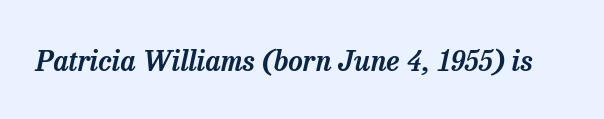
The image shows 28 px serif type, italic (leaning right); set normal letter spacing, not underlined; low stroke contrast and a medium x-height.
